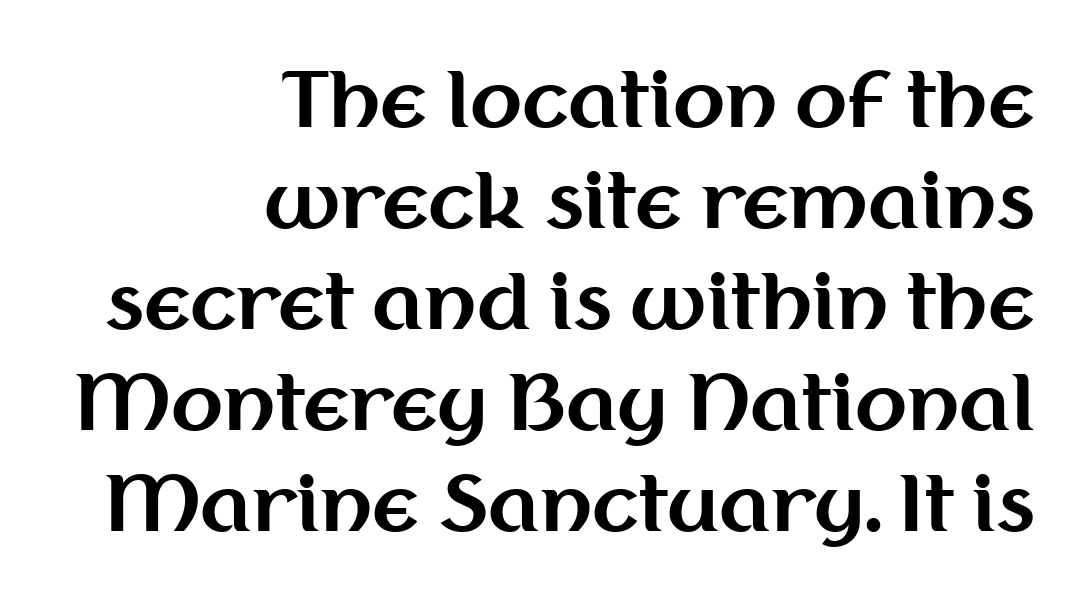
The image shows 76 px bold sans-serif type, upright; set right-aligned, normal line spacing (1.33x), normal letter spacing, not underlined; medium stroke contrast and a medium x-height.
